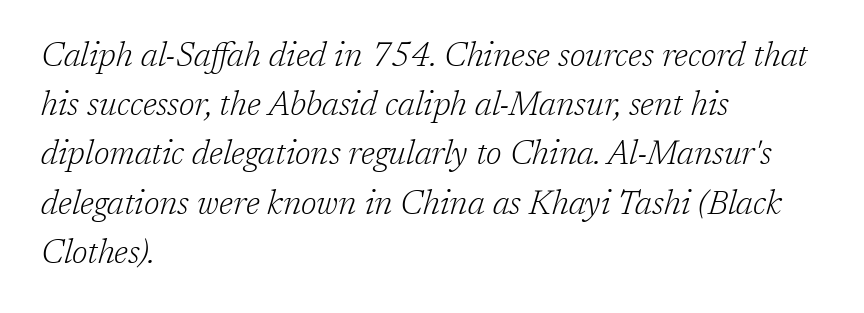
Q: Is the text bold? A: No.
Q: Is the text italic (slanted)? A: Yes, it leans right by about 17 degrees.
Q: Is the typeface a serif or a sans-serif typeface? A: Serif.
Q: Is the text underlined? A: No.
Q: How is the paragraph aligned? A: Left-aligned.
Q: Is the spacing between letters normal or unusually wide? A: Normal.
Q: Is the spacing between lines tight, normal or loose? A: Normal.
Q: Width (condensed, normal, or wide)? A: Normal.
Q: Stroke contrast? A: Low.
Q: x-height? A: Medium.
Q: Monospaced? A: No.
